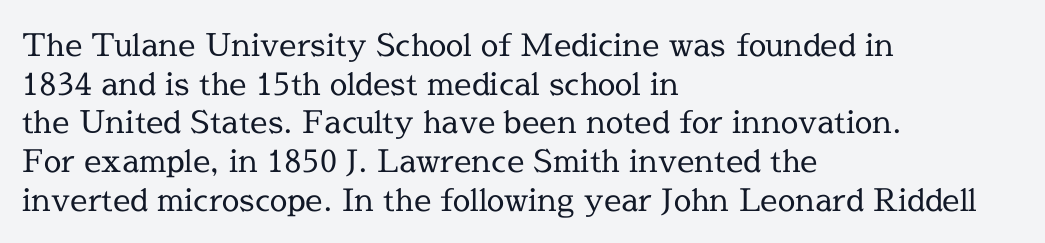
{"serif": "yes", "italic": "no", "bold": "no", "weight": "regular", "width": "normal", "x_height": "medium", "monospaced": "no", "underline": "no", "align": "left", "line_spacing": "normal", "line_spacing_ratio": 1.25, "letter_spacing": "normal", "letter_spacing_em": 0.0, "glyph_px": 31}
